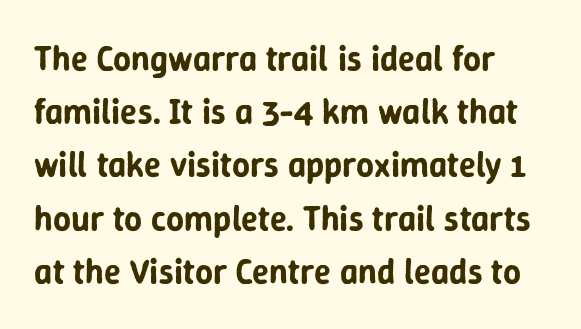
Whoever set this chose a conventional vertical rhythm. Spacing verdict: proportional, widths tailored to each character. If you drew a line through each stem, it would be perfectly vertical. Inter-character spacing is left at the font's built-in metrics. These lines are composed in type without serifs.
